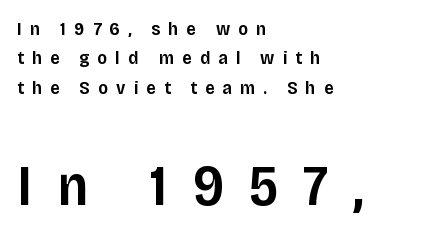
Q: Is the text bold? A: Semi-bold.
Q: Is the text italic (slanted)? A: No, it is upright.
Q: Is the typeface a serif or a sans-serif typeface? A: Sans-serif.
Q: Is the text underlined? A: No.
Q: How is the paragraph aligned? A: Left-aligned.
Q: Is the spacing between letters normal or unusually wide? A: Unusually wide.
Q: Is the spacing between lines tight, normal or loose? A: Normal.
Q: Which block of text is set in a larger size, the first (top) or the second (bottom)? A: The second (bottom) one.
Q: Width (condensed, normal, or wide)? A: Normal.
Q: Stroke contrast? A: Low.
Q: x-height? A: Large.
Q: Monospaced? A: No.
